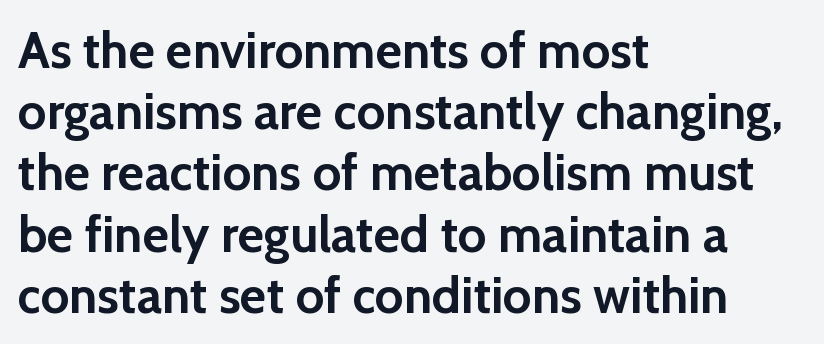
{"serif": "no", "italic": "no", "bold": "yes", "weight": "semibold", "width": "normal", "x_height": "medium", "monospaced": "no", "underline": "no", "align": "left", "line_spacing_ratio": 1.2, "letter_spacing": "normal", "letter_spacing_em": 0.0, "glyph_px": 51}
